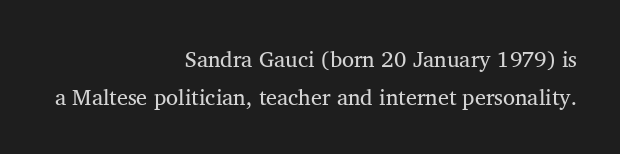
The image shows 22 px text type, upright; set right-aligned, line spacing 1.72x, normal letter spacing, not underlined.
